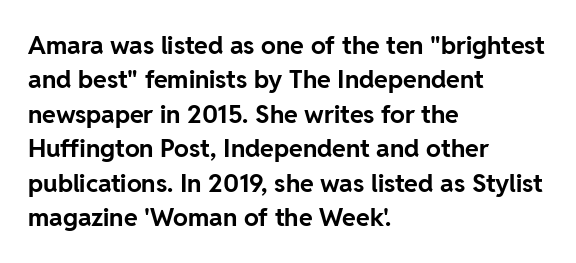
{"italic": "no", "bold": "yes", "underline": "no", "align": "left", "line_spacing": "normal", "line_spacing_ratio": 1.38, "letter_spacing": "normal", "letter_spacing_em": 0.0, "glyph_px": 25}
